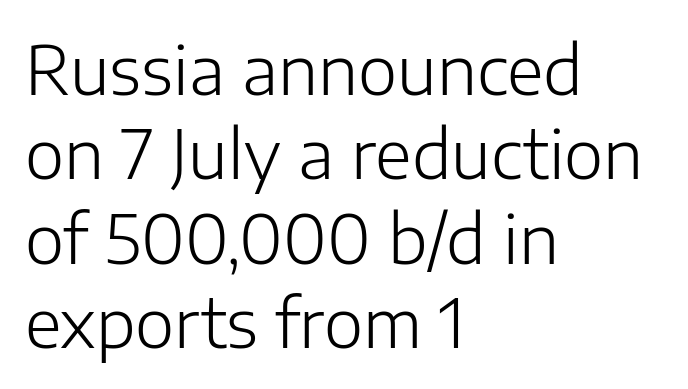
Words float on clear page, feet unadorned. You can tell it's not italic because the verticals are truly vertical. Here the designer chose a conventional face with non-uniform glyph widths. Short note: letters normally spaced. A classic flush-left, rag-right setting is used for this passage.
